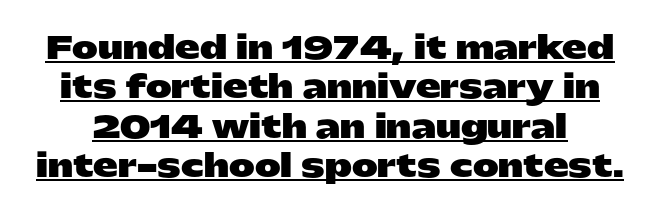
Q: Is the text bold? A: Yes.
Q: Is the text italic (slanted)? A: No, it is upright.
Q: Is the typeface a serif or a sans-serif typeface? A: Sans-serif.
Q: Is the text underlined? A: Yes.
Q: Is the spacing between letters normal or unusually wide? A: Normal.
Q: Is the spacing between lines tight, normal or loose? A: Normal.
Q: Width (condensed, normal, or wide)? A: Wide.
Q: Stroke contrast? A: Low.
Q: x-height? A: Medium.
Q: Monospaced? A: No.
